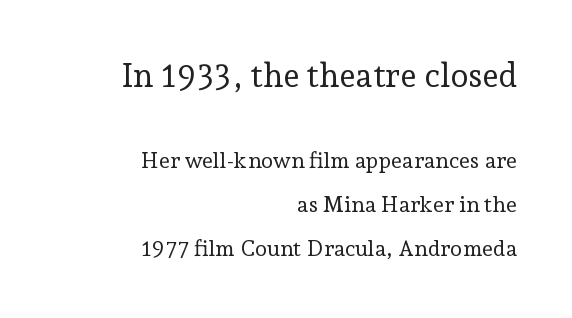
Q: Is the text bold? A: No.
Q: Is the text italic (slanted)? A: No, it is upright.
Q: Is the typeface a serif or a sans-serif typeface? A: Serif.
Q: Is the text underlined? A: No.
Q: How is the paragraph aligned? A: Right-aligned.
Q: Is the spacing between letters normal or unusually wide? A: Normal.
Q: Is the spacing between lines tight, normal or loose? A: Loose.
Q: Which block of text is set in a larger size, the first (top) or the second (bottom)? A: The first (top) one.
Q: Width (condensed, normal, or wide)? A: Normal.
Q: Stroke contrast? A: Low.
Q: x-height? A: Medium.
Q: Monospaced? A: No.
